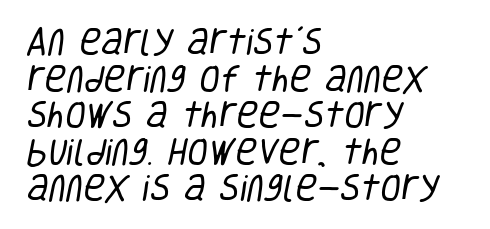
Q: Is the text bold? A: No.
Q: Is the typeface a serif or a sans-serif typeface? A: Sans-serif.
Q: Is the text underlined? A: No.
Q: How is the paragraph aligned? A: Left-aligned.
Q: Is the spacing between letters normal or unusually wide? A: Normal.
Q: Width (condensed, normal, or wide)? A: Condensed.
Q: Stroke contrast? A: Low.
Q: x-height? A: Large.
Q: Monospaced? A: No.
